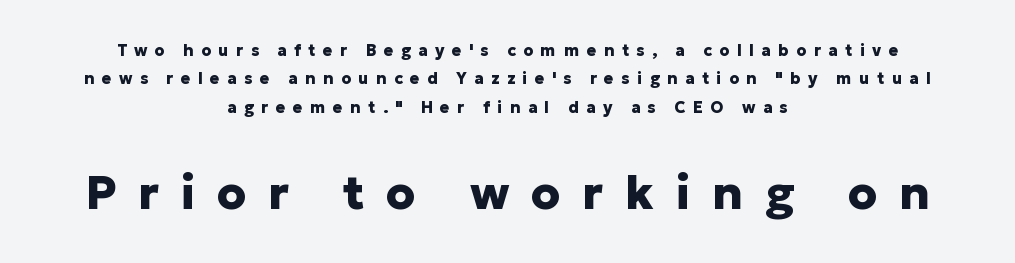
The image shows 47 px heavy sans-serif type, upright; set centered, line spacing 1.78x, unusually wide letter spacing (+0.46 em), not underlined; the second (bottom) block is 2.94x larger; low stroke contrast and a medium x-height.
